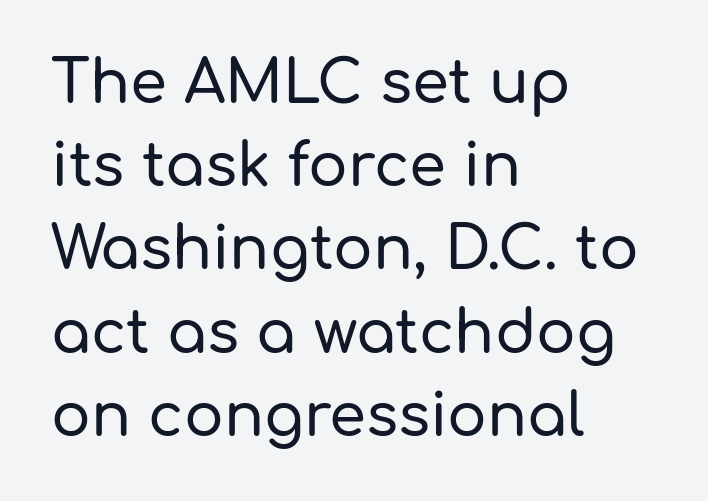
Q: Is the text italic (slanted)? A: No, it is upright.
Q: Is the typeface a serif or a sans-serif typeface? A: Sans-serif.
Q: Is the text underlined? A: No.
Q: How is the paragraph aligned? A: Left-aligned.
Q: Is the spacing between letters normal or unusually wide? A: Normal.
Q: Is the spacing between lines tight, normal or loose? A: Normal.
Q: Width (condensed, normal, or wide)? A: Normal.
Q: Stroke contrast? A: Low.
Q: x-height? A: Medium.
Q: Monospaced? A: No.
